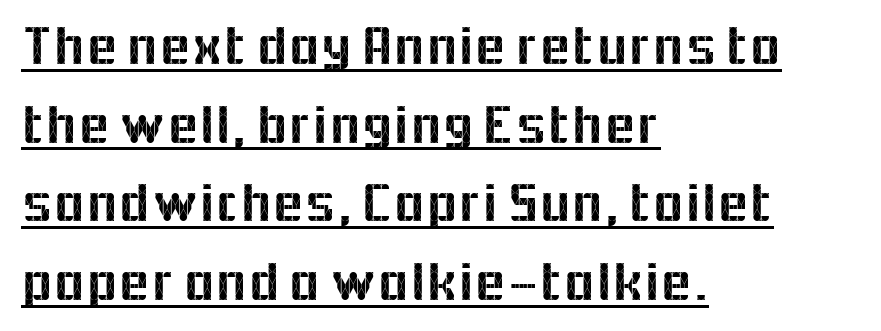
The image shows 57 px sans-serif type, upright; set left-aligned, normal line spacing (1.38x), normal letter spacing, underlined; a medium x-height.
